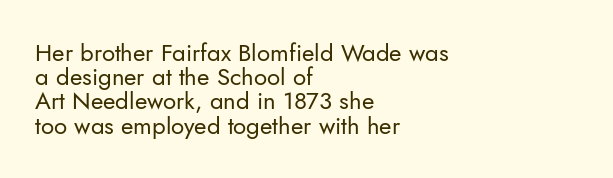
Type without underlining. What's the leading like? Squeezed, with rows nearly overlapping. Short note: letters normally spaced. The passage is arranged the way most books set body copy — flush left.
